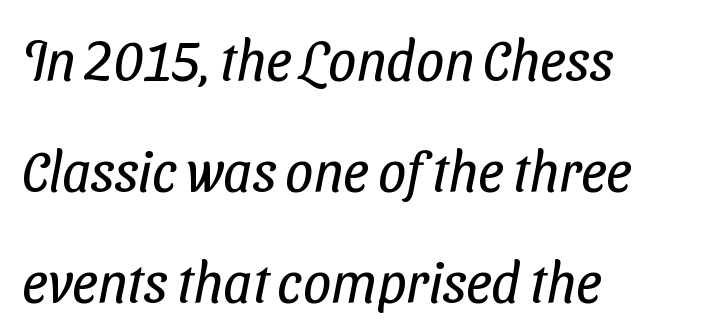
Is the type heavy? It reads as light-to-regular instead. Only glyphs here, with clear space below each row. One glance says open: line gaps are wider than usual. Is this a fixed-width face? No — the glyphs have proportional, varying widths.
